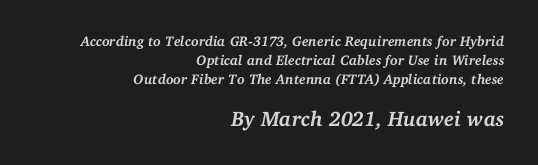
Scale increases going downward across the two blocks. Is the block centered? No — it sits flush against the right margin. In terms of weight, the rendering is a true, heavy bold. If you drew a line through each stem, it would be angled. How are the letters spaced? Ordinarily, with no added tracking. The block of text has a typical density, with ordinary space between rows.
